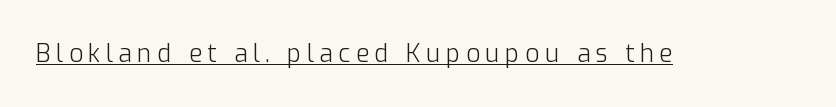
The font is comparable to plain body text, perhaps lighter. This is the regular roman posture of the typeface. The typesetter has applied underlining to the passage shown. Tracking value appears strongly positive — letters spread wide.
